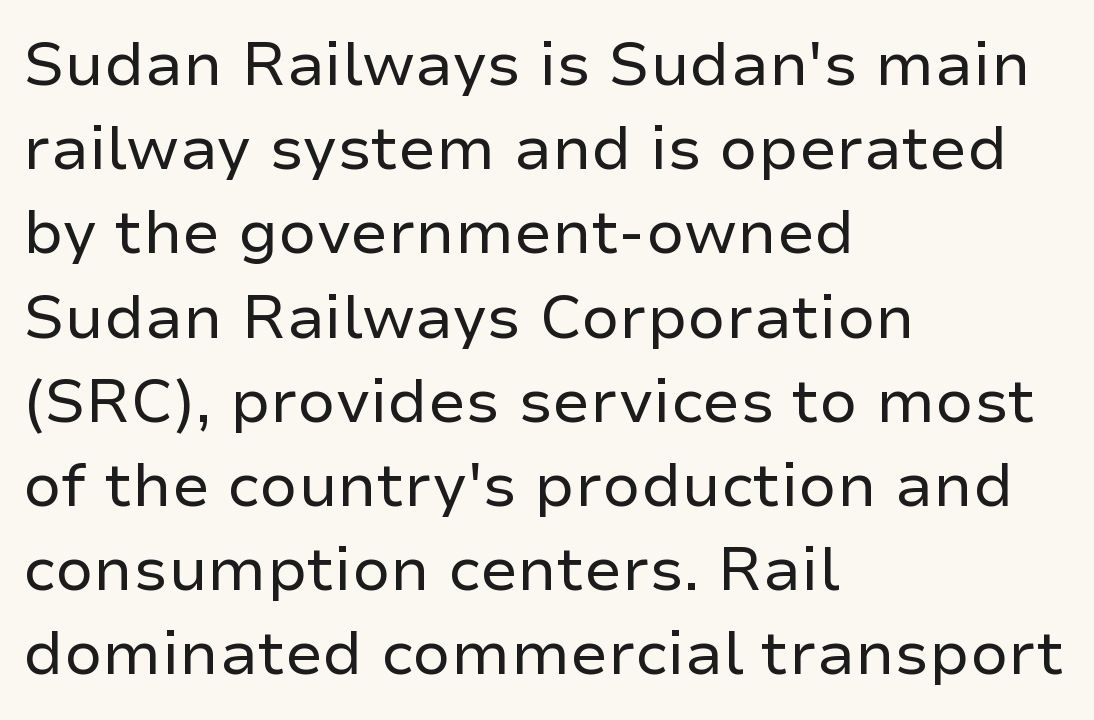
Posture: straight, roman, zero tilt. Is this a sans? Yes — the strokes have no serifs. The cut favours lightness, reaching ordinary text weight at its darkest. Underline: absent. Characters follow at the spacing the type designer built in. The line-height multiplier appears to be the usual default.
